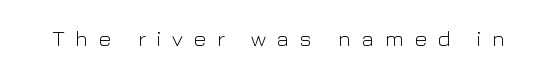
The image shows 22 px text type, upright; set unusually wide letter spacing (+0.48 em), not underlined.
